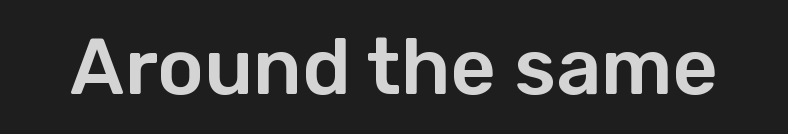
Q: Is the text italic (slanted)? A: No, it is upright.
Q: Is the typeface a serif or a sans-serif typeface? A: Sans-serif.
Q: Is the text underlined? A: No.
Q: Is the spacing between letters normal or unusually wide? A: Normal.
Q: Width (condensed, normal, or wide)? A: Normal.
Q: Stroke contrast? A: Low.
Q: x-height? A: Medium.
Q: Monospaced? A: No.
